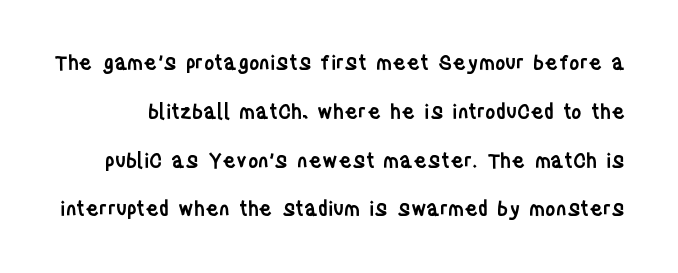
Q: Is the text bold? A: Semi-bold.
Q: Is the text italic (slanted)? A: No, it is upright.
Q: Is the text underlined? A: No.
Q: Is the spacing between letters normal or unusually wide? A: Normal.
Q: Is the spacing between lines tight, normal or loose? A: Loose.
